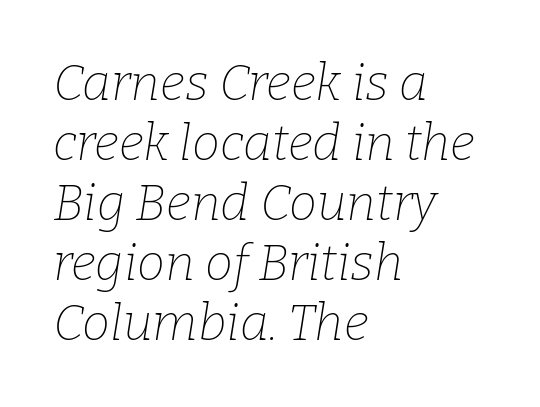
The image shows 50 px thin serif type, italic (leaning right); set left-aligned, line spacing 1.2x, normal letter spacing, not underlined; low stroke contrast and a medium x-height.
